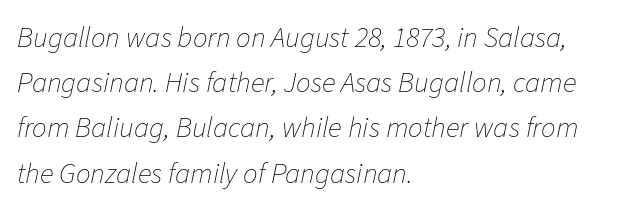
The image shows 29 px thin type, italic (leaning right); set left-aligned, normal line spacing (1.56x), normal letter spacing, not underlined; low stroke contrast and a medium x-height.
